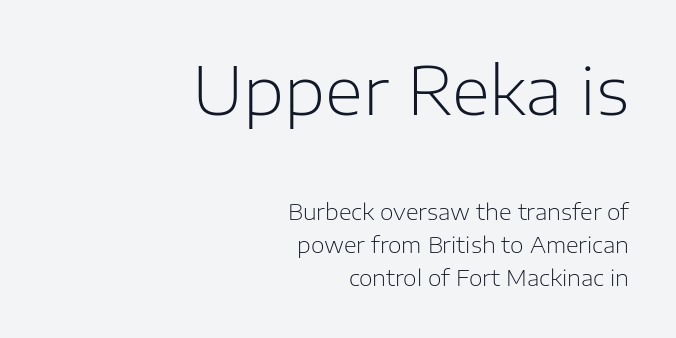
Q: Is the text bold? A: No.
Q: Is the text italic (slanted)? A: No, it is upright.
Q: Is the typeface a serif or a sans-serif typeface? A: Sans-serif.
Q: Is the text underlined? A: No.
Q: How is the paragraph aligned? A: Right-aligned.
Q: Is the spacing between letters normal or unusually wide? A: Normal.
Q: Is the spacing between lines tight, normal or loose? A: Normal.
Q: Which block of text is set in a larger size, the first (top) or the second (bottom)? A: The first (top) one.
Q: Width (condensed, normal, or wide)? A: Normal.
Q: Stroke contrast? A: Low.
Q: x-height? A: Medium.
Q: Monospaced? A: No.
